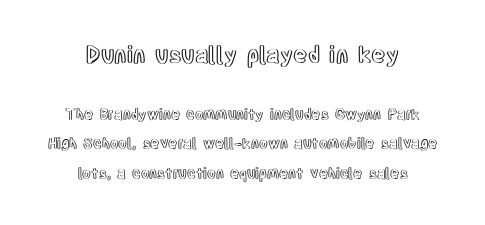
{"italic": "no", "underline": "no", "align": "center", "line_spacing": "loose", "line_spacing_ratio": 2.08, "letter_spacing": "normal", "letter_spacing_em": 0.0, "larger_block": "first", "size_ratio": 1.57, "glyph_px": 22}
